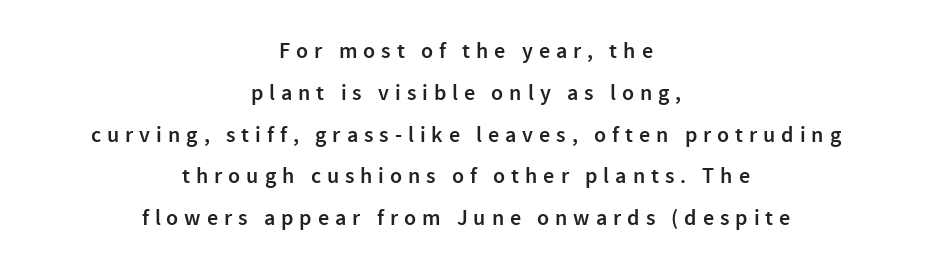
The image shows 22 px text type, upright; set centered, loose line spacing (1.9x), unusually wide letter spacing (+0.27 em), not underlined.
